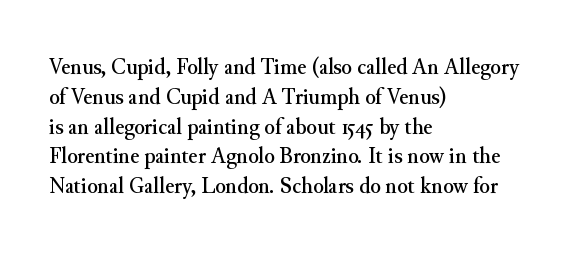
The image shows 24 px text type, upright; set left-aligned, line spacing 1.24x, normal letter spacing, not underlined.
